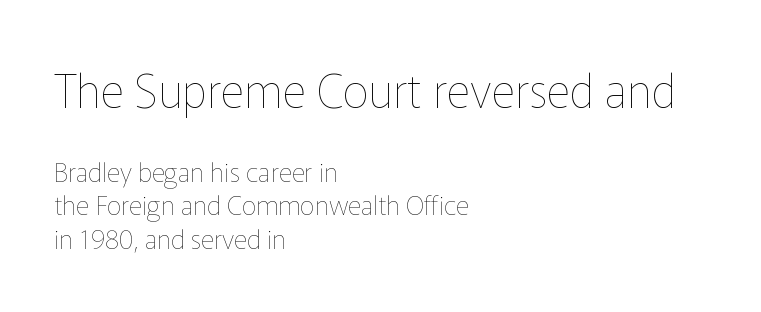
The image shows 46 px thin type, upright; set left-aligned, normal line spacing (1.3x), normal letter spacing, not underlined; the first (top) block is 1.77x larger; low stroke contrast and a medium x-height.
